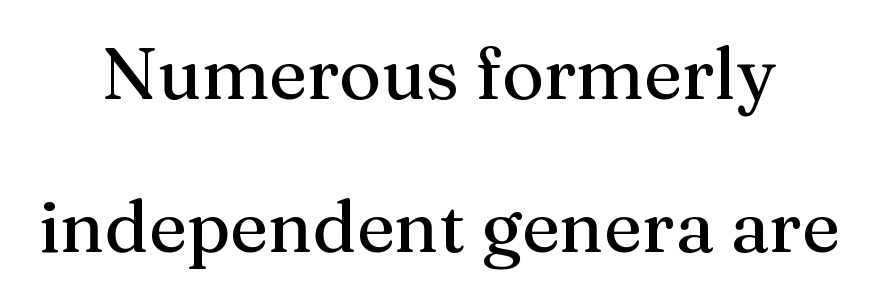
The image shows 72 px serif type, upright; set loose line spacing (2.12x), normal letter spacing, not underlined; medium stroke contrast and a medium x-height.
